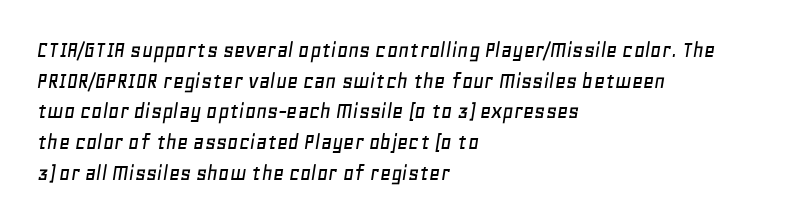
Tall strokes in this sample are angled rather than plumb. The ragged edge is on the right, which tells us the setting is flush left. These lines sit exactly where default settings would place them. Does extra space separate the letters? No, they use regular spacing. The words here are not underlined.
